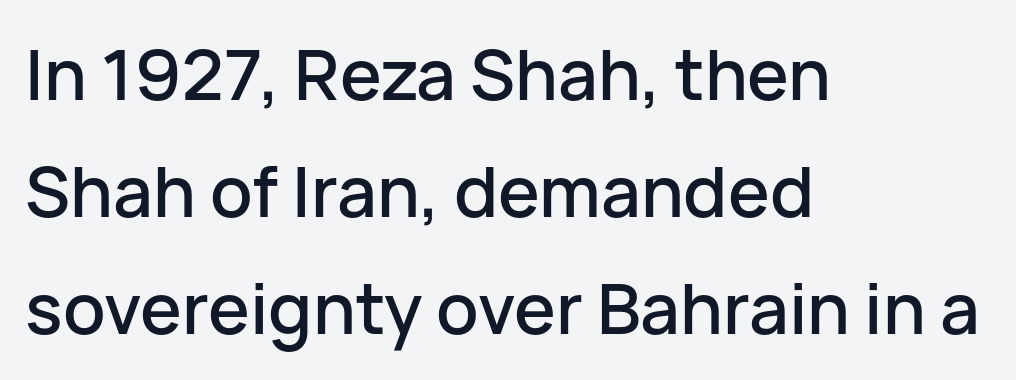
{"serif": "no", "italic": "no", "width": "normal", "stroke_contrast": "low", "x_height": "medium", "monospaced": "no", "underline": "no", "align": "left", "line_spacing": "normal", "line_spacing_ratio": 1.67, "letter_spacing": "normal", "letter_spacing_em": 0.0, "glyph_px": 70}
